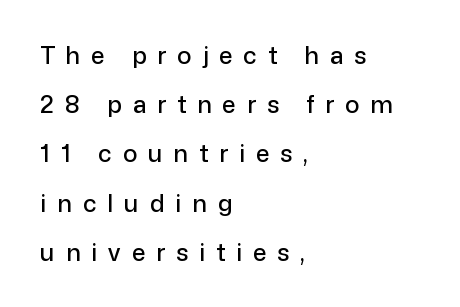
{"italic": "no", "underline": "no", "align": "left", "line_spacing": "loose", "line_spacing_ratio": 2.05, "letter_spacing": "wide", "letter_spacing_em": 0.46, "glyph_px": 24}
